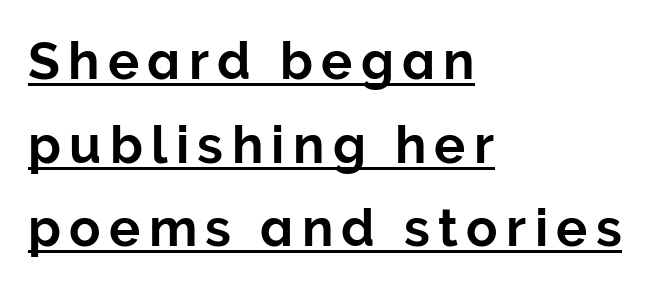
Notice how the stems are strictly vertical — no italics here. The glyphs are accompanied by a horizontal stroke just below them. Does the copy run flush right? No — it runs flush left. Successive baselines arrive at the customary interval. Varying glyph widths throughout — classic text-font behaviour. Letterform terminals end flat and unadorned throughout the passage.
